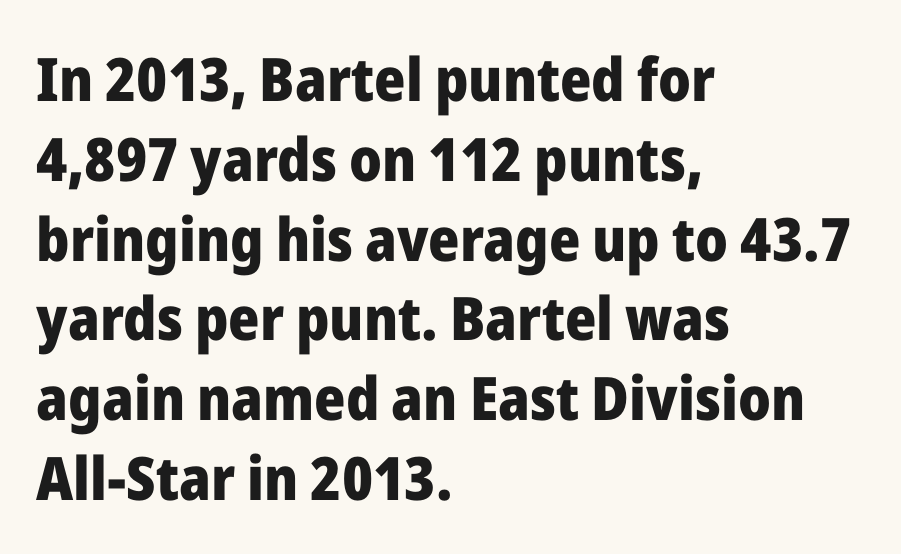
Q: Is the text bold? A: Yes.
Q: Is the text italic (slanted)? A: No, it is upright.
Q: Is the typeface a serif or a sans-serif typeface? A: Sans-serif.
Q: Is the text underlined? A: No.
Q: How is the paragraph aligned? A: Left-aligned.
Q: Is the spacing between letters normal or unusually wide? A: Normal.
Q: Is the spacing between lines tight, normal or loose? A: Normal.
Q: Width (condensed, normal, or wide)? A: Normal.
Q: Stroke contrast? A: Low.
Q: x-height? A: Medium.
Q: Monospaced? A: No.
